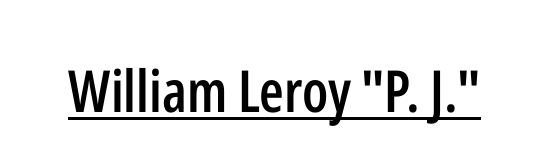
{"serif": "no", "italic": "no", "bold": "semi", "weight": "semibold", "width": "condensed", "stroke_contrast": "low", "x_height": "medium", "monospaced": "no", "underline": "yes", "letter_spacing": "normal", "letter_spacing_em": 0.0, "glyph_px": 58}
